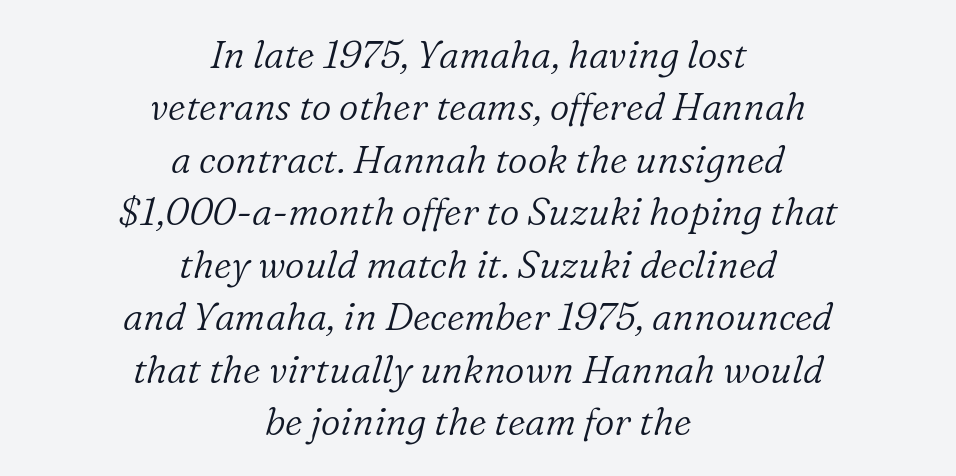
{"serif": "yes", "italic": "yes", "lean": "right", "slant_degrees": 16, "bold": "no", "weight": "light", "width": "normal", "stroke_contrast": "low", "x_height": "medium", "monospaced": "no", "underline": "no", "align": "center", "line_spacing": "normal", "line_spacing_ratio": 1.38, "letter_spacing": "normal", "letter_spacing_em": 0.0, "glyph_px": 38}
